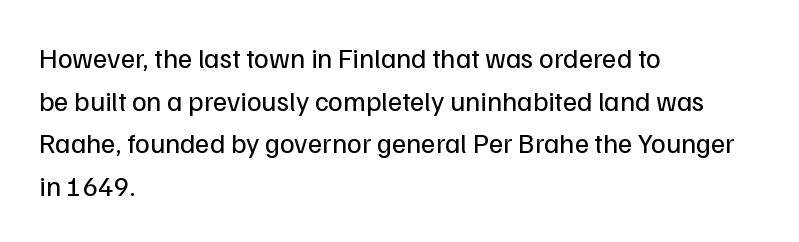
Tracking value appears to be zero — textbook default spacing. Alignment: flush left. In terms of letterform style, serifs are entirely absent. The weight tops out at a normal text grade.
